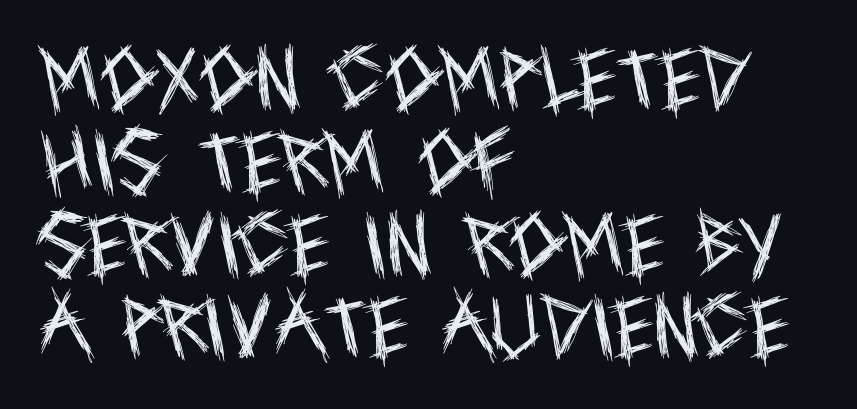
Q: Is the text bold? A: No.
Q: Is the text italic (slanted)? A: No, it is upright.
Q: Is the typeface a serif or a sans-serif typeface? A: Sans-serif.
Q: Is the text underlined? A: No.
Q: How is the paragraph aligned? A: Left-aligned.
Q: Is the spacing between letters normal or unusually wide? A: Normal.
Q: Width (condensed, normal, or wide)? A: Condensed.
Q: x-height? A: Large.
Q: Monospaced? A: No.
